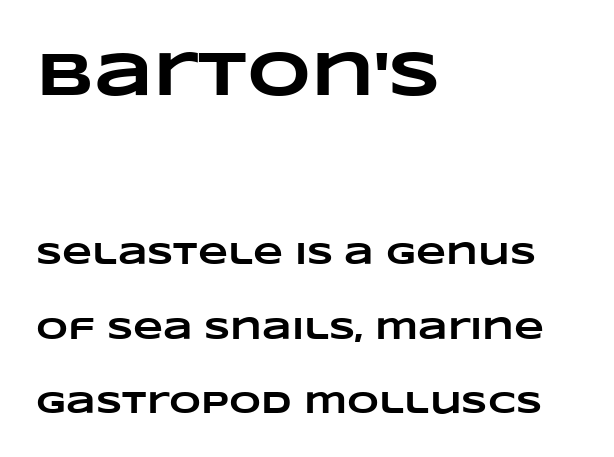
{"bold": "yes", "weight": "heavy", "width": "wide", "stroke_contrast": "low", "x_height": "large", "monospaced": "no", "underline": "no", "align": "left", "line_spacing": "loose", "line_spacing_ratio": 2.4, "letter_spacing": "normal", "letter_spacing_em": 0.0, "larger_block": "first", "size_ratio": 2.0, "glyph_px": 62}
